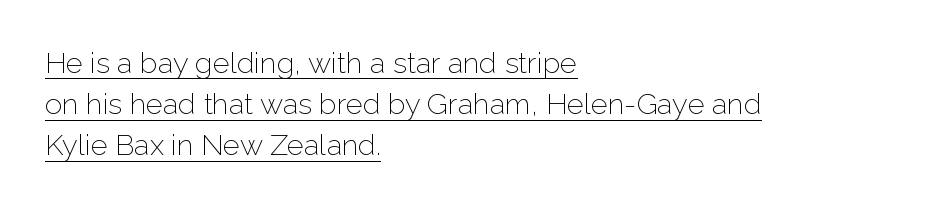
A normal amount of white space separates one row of letters from the next. The letterforms sit at book weight or below. Glyph-to-glyph distance matches everyday printed text. Typeset ragged right — the left edge is the straight one. The letters advance in unequal steps, a hallmark of proportional type.
